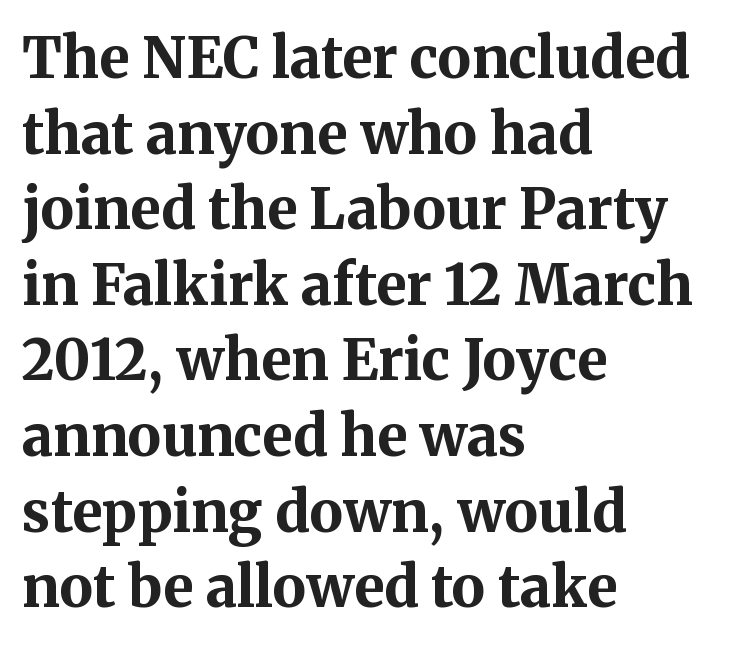
The image shows 56 px bold serif type, upright; set left-aligned, normal line spacing (1.35x), normal letter spacing, not underlined; medium stroke contrast and a medium x-height.
